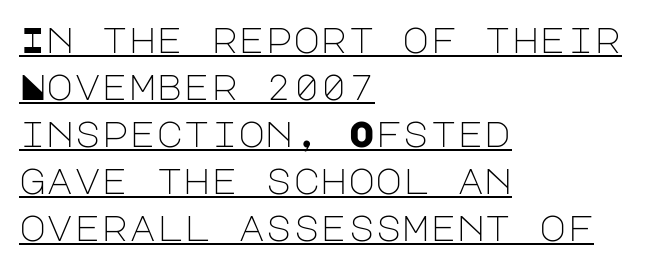
Q: Is the text bold? A: No.
Q: Is the text italic (slanted)? A: No, it is upright.
Q: Is the typeface a serif or a sans-serif typeface? A: Sans-serif.
Q: Is the text underlined? A: Yes.
Q: How is the paragraph aligned? A: Left-aligned.
Q: Is the spacing between letters normal or unusually wide? A: Normal.
Q: Is the spacing between lines tight, normal or loose? A: Normal.
Q: Width (condensed, normal, or wide)? A: Normal.
Q: Stroke contrast? A: Low.
Q: x-height? A: Large.
